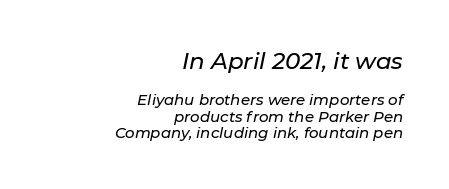
The image shows 23 px text type, italic (leaning right); set right-aligned, tight line spacing (1.11x), normal letter spacing, not underlined; the first (top) block is 1.53x larger.
